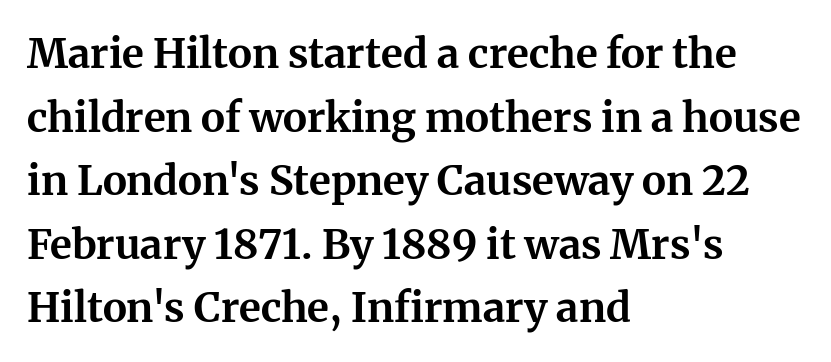
Line starts are locked; line ends wander. These lines sit exactly where default settings would place them. The characters look thick and weighty, a clear bold. The passage shown is typeset with a serif family. The lettering stays uniformly vertical, giving the passage a roman look. Beneath every word, the page is bare.
